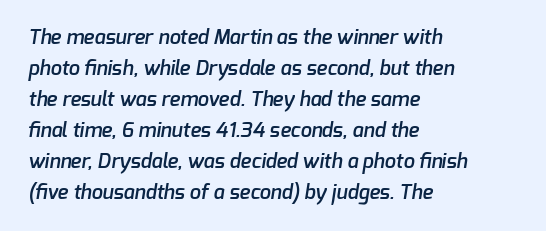
Q: Is the text bold? A: Semi-bold.
Q: Is the text underlined? A: No.
Q: How is the paragraph aligned? A: Left-aligned.
Q: Is the spacing between letters normal or unusually wide? A: Normal.
Q: Is the spacing between lines tight, normal or loose? A: Normal.
